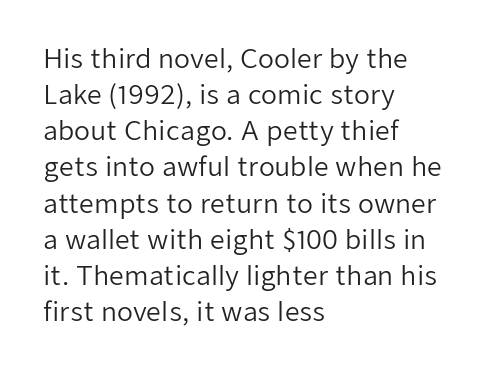
Teacher's note: observe the even left margin — that is flush-left alignment. Students, note that the glyphs here touch the page at normal intervals. Do the letters lean? They stand straight. Descenders hang freely into open space. Stem width sits at or under what a default text font uses.
